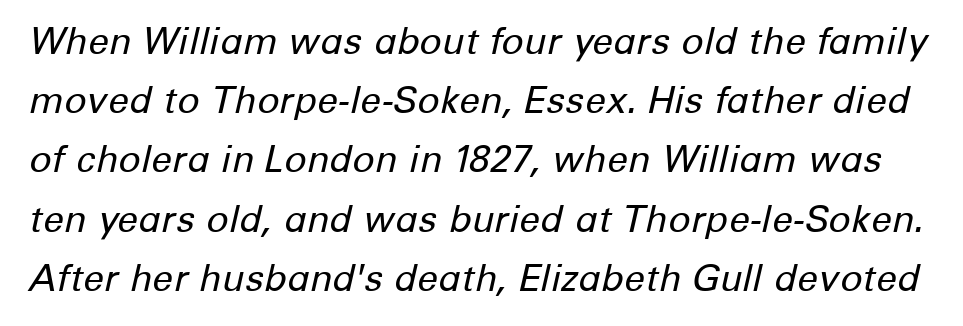
{"italic": "yes", "lean": "right", "slant_degrees": 12, "bold": "no", "weight": "regular", "width": "normal", "stroke_contrast": "low", "x_height": "medium", "monospaced": "no", "underline": "no", "line_spacing": "normal", "line_spacing_ratio": 1.6, "letter_spacing": "normal", "letter_spacing_em": 0.0, "glyph_px": 37}
